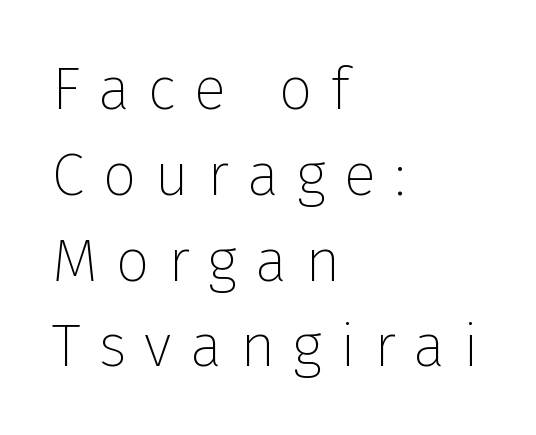
The image shows 60 px thin sans-serif type, upright; set left-aligned, normal line spacing (1.43x), unusually wide letter spacing (+0.3 em), not underlined; low stroke contrast and a medium x-height.
